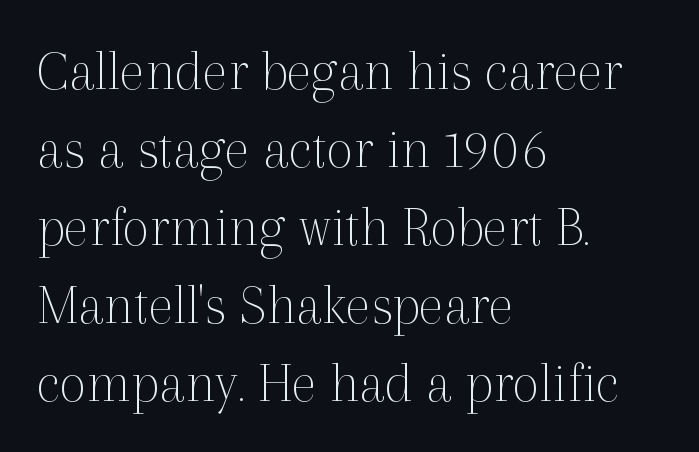
{"serif": "yes", "italic": "no", "bold": "no", "weight": "thin", "width": "normal", "x_height": "medium", "monospaced": "no", "underline": "no", "align": "left", "line_spacing": "normal", "line_spacing_ratio": 1.32, "letter_spacing": "normal", "letter_spacing_em": 0.0, "glyph_px": 59}
